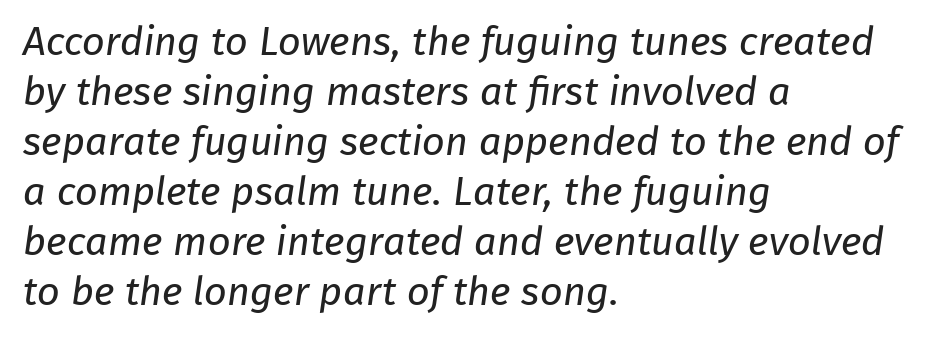
Q: Is the text bold? A: No.
Q: Is the typeface a serif or a sans-serif typeface? A: Sans-serif.
Q: Is the text underlined? A: No.
Q: How is the paragraph aligned? A: Left-aligned.
Q: Is the spacing between letters normal or unusually wide? A: Normal.
Q: Is the spacing between lines tight, normal or loose? A: Normal.
Q: Width (condensed, normal, or wide)? A: Normal.
Q: Stroke contrast? A: Low.
Q: x-height? A: Medium.
Q: Monospaced? A: No.
